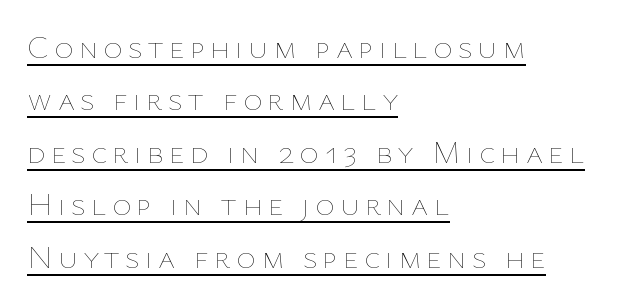
{"italic": "no", "bold": "no", "weight": "thin", "width": "normal", "stroke_contrast": "low", "x_height": "medium", "monospaced": "no", "underline": "yes", "align": "left", "line_spacing": "normal", "line_spacing_ratio": 1.59, "glyph_px": 33}
